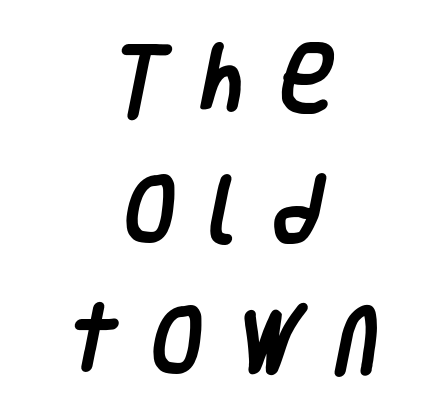
{"serif": "no", "width": "condensed", "stroke_contrast": "low", "x_height": "large", "monospaced": "no", "underline": "no", "align": "center", "line_spacing_ratio": 1.74, "letter_spacing": "wide", "letter_spacing_em": 0.45, "glyph_px": 75}
